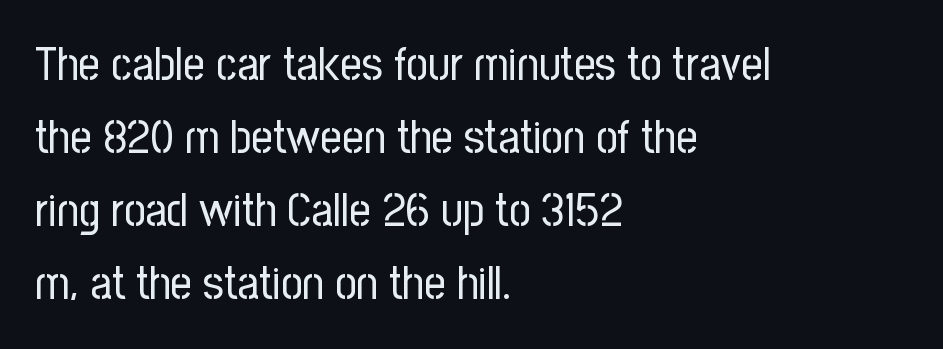
{"serif": "no", "italic": "no", "bold": "no", "weight": "regular", "width": "condensed", "stroke_contrast": "low", "x_height": "medium", "monospaced": "no", "underline": "no", "align": "left", "line_spacing": "normal", "line_spacing_ratio": 1.55, "letter_spacing": "normal", "letter_spacing_em": 0.0, "glyph_px": 47}
